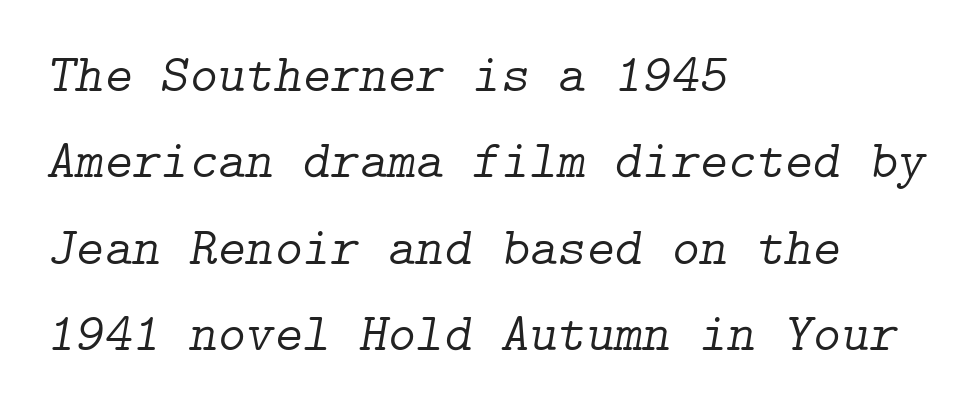
{"serif": "yes", "italic": "yes", "lean": "right", "slant_degrees": 9, "bold": "no", "weight": "light", "width": "normal", "stroke_contrast": "low", "x_height": "medium", "underline": "no", "align": "left", "line_spacing": "normal", "line_spacing_ratio": 1.6, "letter_spacing": "normal", "letter_spacing_em": 0.0, "glyph_px": 54}
